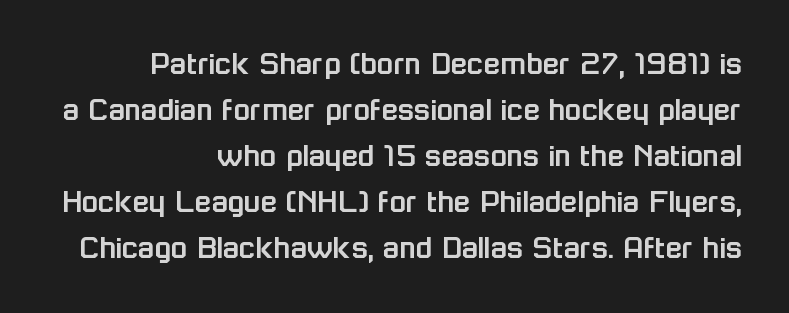
Q: Is the text italic (slanted)? A: No, it is upright.
Q: Is the typeface a serif or a sans-serif typeface? A: Sans-serif.
Q: Is the text underlined? A: No.
Q: How is the paragraph aligned? A: Right-aligned.
Q: Is the spacing between letters normal or unusually wide? A: Normal.
Q: Is the spacing between lines tight, normal or loose? A: Normal.
Q: Width (condensed, normal, or wide)? A: Normal.
Q: Stroke contrast? A: Low.
Q: x-height? A: Medium.
Q: Monospaced? A: No.
